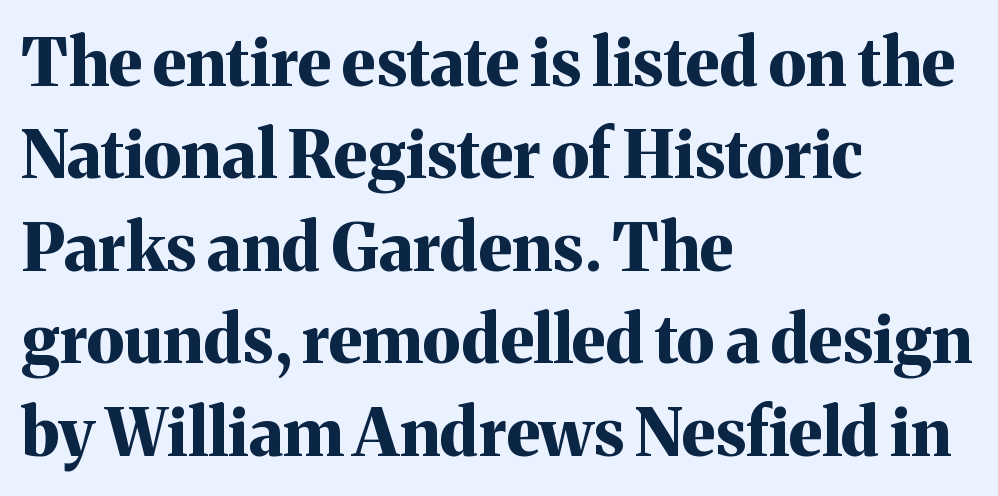
{"serif": "yes", "italic": "no", "bold": "yes", "weight": "bold", "width": "normal", "stroke_contrast": "medium", "x_height": "medium", "monospaced": "no", "underline": "no", "align": "left", "line_spacing": "normal", "line_spacing_ratio": 1.4, "letter_spacing": "normal", "letter_spacing_em": 0.0, "glyph_px": 66}
